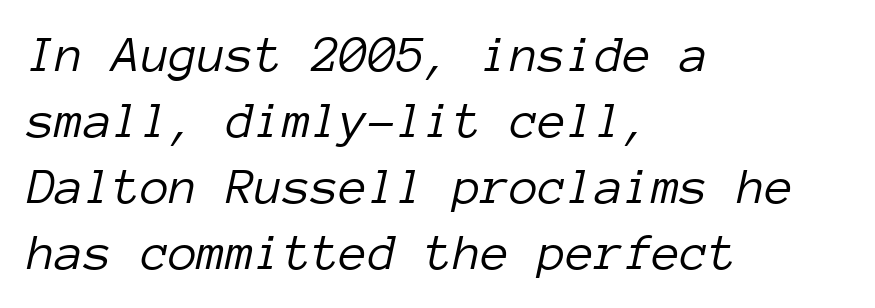
Q: Is the text bold? A: No.
Q: Is the text italic (slanted)? A: Yes, it leans right by about 12 degrees.
Q: Is the text underlined? A: No.
Q: How is the paragraph aligned? A: Left-aligned.
Q: Is the spacing between letters normal or unusually wide? A: Normal.
Q: Is the spacing between lines tight, normal or loose? A: Normal.
Q: Width (condensed, normal, or wide)? A: Normal.
Q: Stroke contrast? A: Low.
Q: x-height? A: Medium.
Q: Monospaced? A: Yes.
